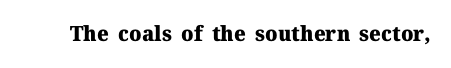
{"italic": "no", "bold": "yes", "underline": "no", "letter_spacing": "normal", "letter_spacing_em": 0.0, "glyph_px": 21}
